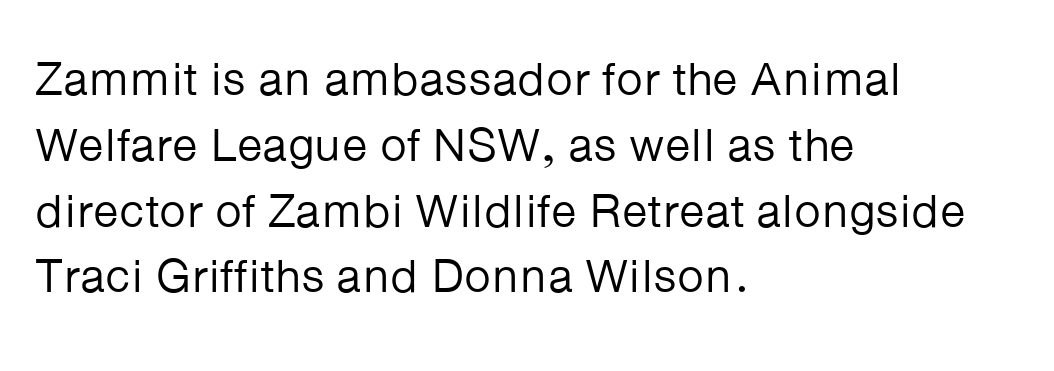
Q: Is the text bold? A: No.
Q: Is the text italic (slanted)? A: No, it is upright.
Q: Is the typeface a serif or a sans-serif typeface? A: Sans-serif.
Q: Is the text underlined? A: No.
Q: How is the paragraph aligned? A: Left-aligned.
Q: Is the spacing between letters normal or unusually wide? A: Normal.
Q: Is the spacing between lines tight, normal or loose? A: Normal.
Q: Width (condensed, normal, or wide)? A: Normal.
Q: Stroke contrast? A: Low.
Q: x-height? A: Medium.
Q: Monospaced? A: No.
